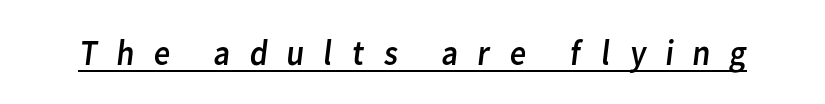
Glance below the letters and you will spot a drawn line. Here the designer chose a conventional face with non-uniform glyph widths. The gaps between neighbouring characters are conspicuously large. Type style note: lacks serifs.
